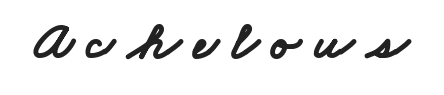
The image shows 54 px bold, wide sans-serif type; set unusually wide letter spacing (+0.25 em), not underlined; low stroke contrast and a small x-height.
